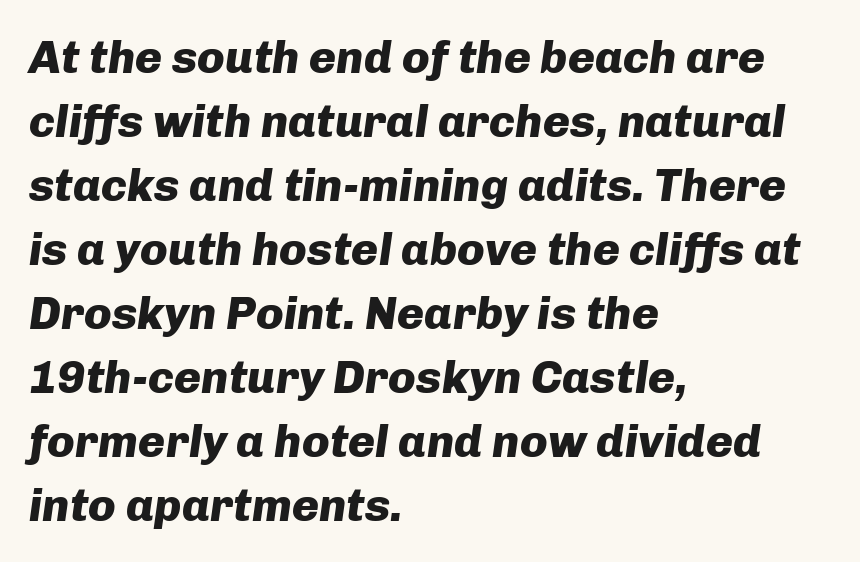
The image shows 46 px heavy type, italic (leaning right); set left-aligned, normal line spacing (1.39x), normal letter spacing, not underlined; low stroke contrast and a medium x-height.
